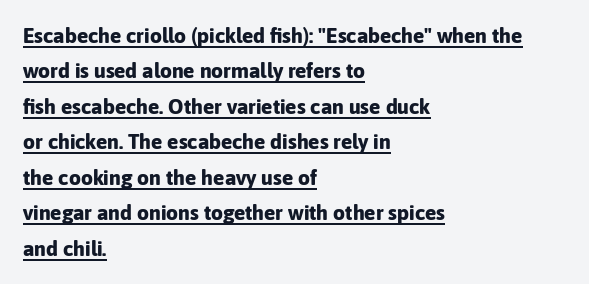
Q: Is the text bold? A: Yes.
Q: Is the text italic (slanted)? A: No, it is upright.
Q: Is the text underlined? A: Yes.
Q: How is the paragraph aligned? A: Left-aligned.
Q: Is the spacing between letters normal or unusually wide? A: Normal.
Q: Is the spacing between lines tight, normal or loose? A: Normal.
